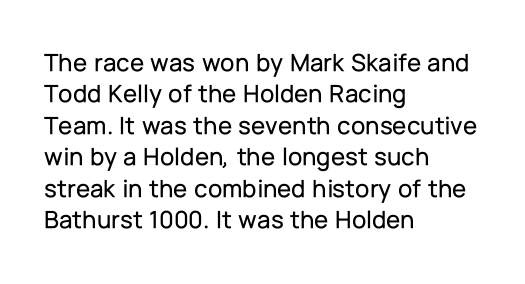
The image shows 26 px text type, upright; set left-aligned, line spacing 1.21x, normal letter spacing, not underlined.
